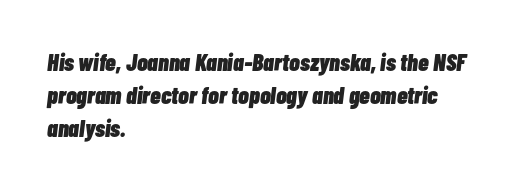
Q: Is the text bold? A: Yes.
Q: Is the text italic (slanted)? A: Yes, it leans right by about 7 degrees.
Q: Is the text underlined? A: No.
Q: How is the paragraph aligned? A: Left-aligned.
Q: Is the spacing between letters normal or unusually wide? A: Normal.
Q: Is the spacing between lines tight, normal or loose? A: Normal.
